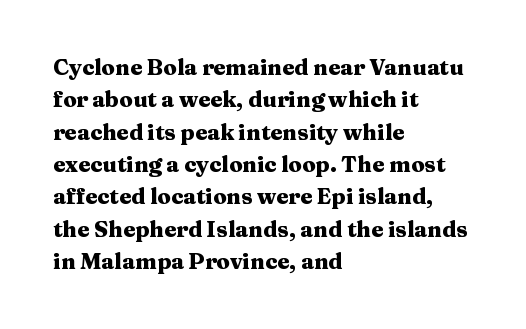
Q: Is the text bold? A: Yes.
Q: Is the text italic (slanted)? A: No, it is upright.
Q: Is the text underlined? A: No.
Q: How is the paragraph aligned? A: Left-aligned.
Q: Is the spacing between letters normal or unusually wide? A: Normal.
Q: Is the spacing between lines tight, normal or loose? A: Normal.
